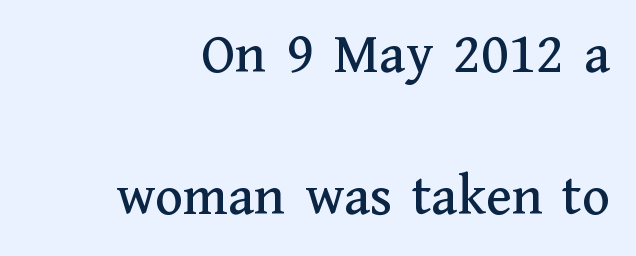
{"serif": "yes", "italic": "no", "width": "normal", "stroke_contrast": "medium", "x_height": "medium", "monospaced": "no", "underline": "no", "align": "right", "line_spacing": "loose", "line_spacing_ratio": 2.44, "letter_spacing": "normal", "letter_spacing_em": 0.0, "glyph_px": 58}
